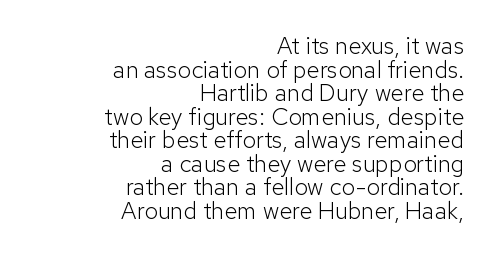
{"italic": "no", "bold": "no", "underline": "no", "align": "right", "line_spacing": "tight", "line_spacing_ratio": 0.98, "letter_spacing": "normal", "letter_spacing_em": 0.0, "glyph_px": 24}
